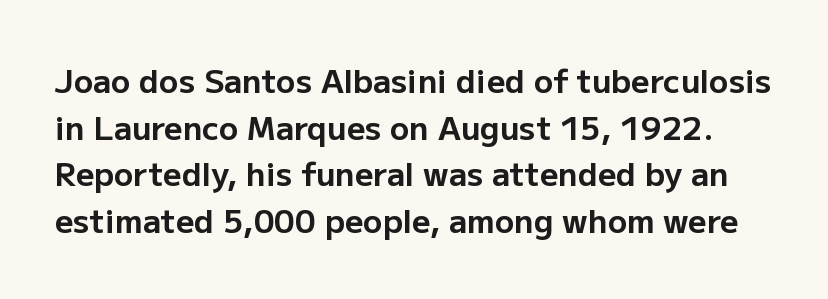
{"serif": "no", "italic": "no", "bold": "yes", "weight": "bold", "width": "normal", "stroke_contrast": "low", "x_height": "medium", "monospaced": "no", "underline": "no", "line_spacing": "normal", "line_spacing_ratio": 1.46, "letter_spacing": "normal", "letter_spacing_em": 0.0, "glyph_px": 32}
